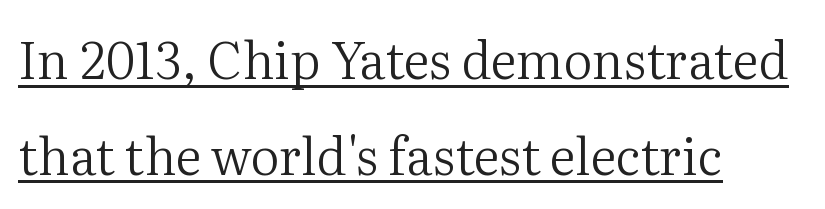
Look at the tracking — it's just the regular setting, nothing added. The letters carry serifs — small finishing strokes at the ends of their stems. This is not heavy type; no bold has been used. These lines are rendered in a variable-pitch font. If you drew a line through each stem, it would be perfectly vertical.
